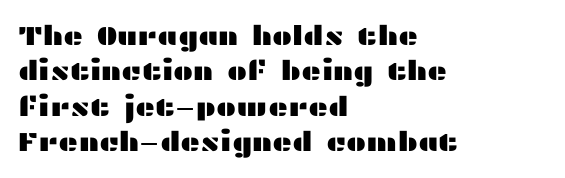
Q: Is the text italic (slanted)? A: No, it is upright.
Q: Is the text underlined? A: No.
Q: How is the paragraph aligned? A: Left-aligned.
Q: Is the spacing between letters normal or unusually wide? A: Normal.
Q: Is the spacing between lines tight, normal or loose? A: Normal.
